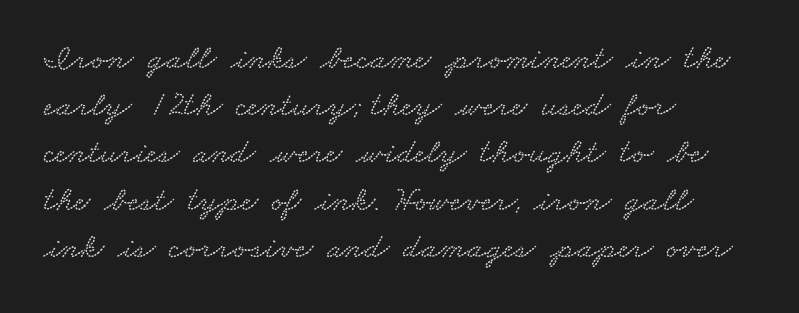
The image shows 35 px wide type; set left-aligned, normal line spacing (1.35x), normal letter spacing, not underlined; low stroke contrast and a small x-height.
